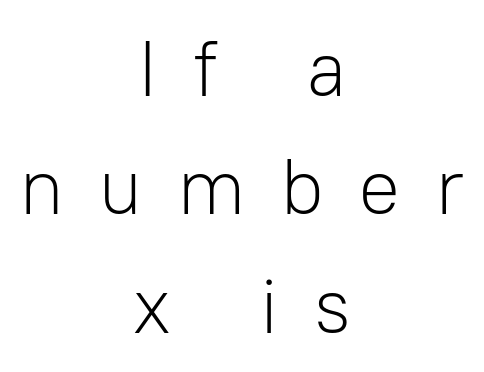
Q: Is the text bold? A: No.
Q: Is the text italic (slanted)? A: No, it is upright.
Q: Is the typeface a serif or a sans-serif typeface? A: Sans-serif.
Q: Is the text underlined? A: No.
Q: How is the paragraph aligned? A: Centered.
Q: Is the spacing between letters normal or unusually wide? A: Unusually wide.
Q: Is the spacing between lines tight, normal or loose? A: Normal.
Q: Width (condensed, normal, or wide)? A: Normal.
Q: Stroke contrast? A: Low.
Q: x-height? A: Medium.
Q: Monospaced? A: No.
